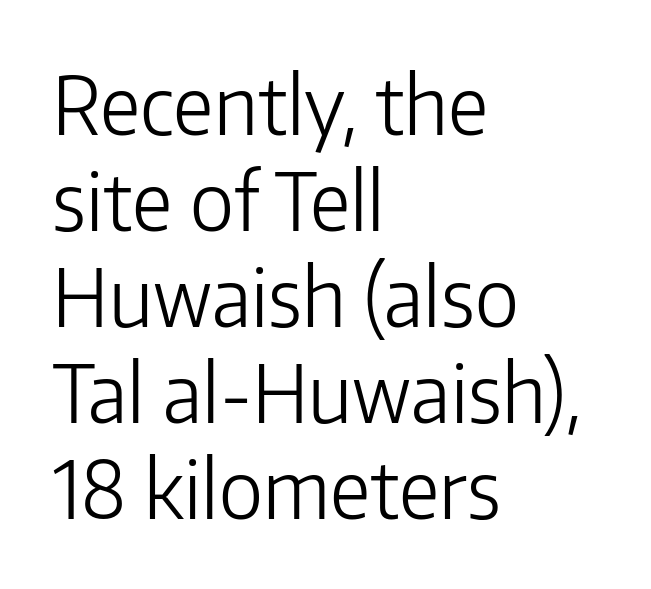
{"serif": "no", "italic": "no", "bold": "no", "weight": "light", "width": "normal", "stroke_contrast": "low", "x_height": "medium", "monospaced": "no", "underline": "no", "align": "left", "line_spacing_ratio": 1.2, "letter_spacing": "normal", "letter_spacing_em": 0.0, "glyph_px": 80}
